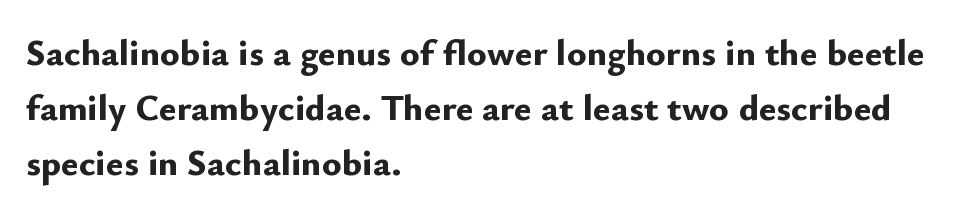
Does extra space separate the letters? No, they use regular spacing. All the whitespace from short lines collects on the right. Heavy-handed strokes throughout: this text is bold. Ascenders rise straight up at ninety degrees. The font family rendered here belongs to the sans-serif group.
